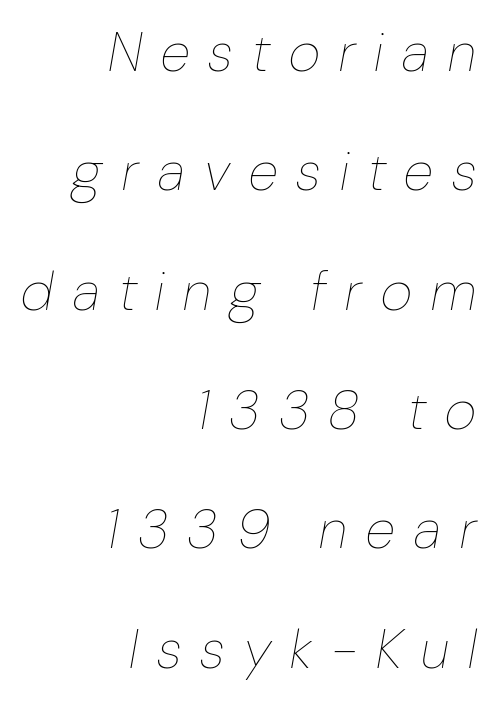
{"italic": "yes", "lean": "right", "slant_degrees": 10, "bold": "no", "weight": "thin", "width": "condensed", "stroke_contrast": "low", "x_height": "medium", "monospaced": "no", "underline": "no", "align": "right", "line_spacing": "loose", "line_spacing_ratio": 2.17, "letter_spacing": "wide", "letter_spacing_em": 0.35, "glyph_px": 55}
